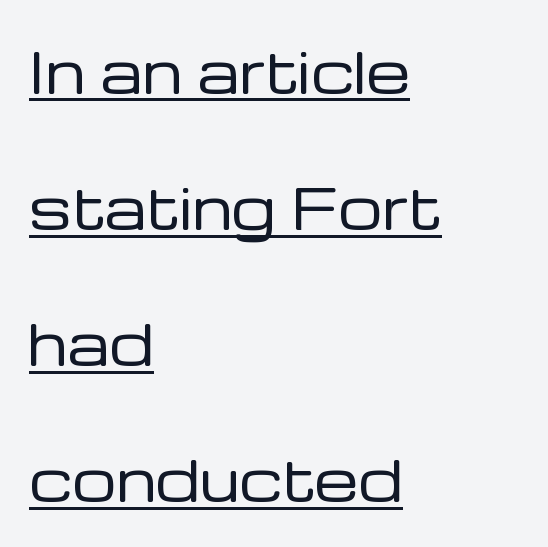
Note the varied advance widths — an 'i' is clearly narrower than an 'm'. The lettering holds an erect, upright posture throughout. In terms of letterform style, serifs are entirely absent. Caption: multi-line text, flush left, ragged right. Each stroke keeps to a modest, everyday thickness or less. There is no visible air inserted between adjacent glyphs.
